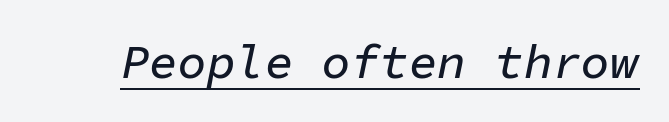
{"italic": "yes", "lean": "right", "slant_degrees": 11, "width": "normal", "stroke_contrast": "low", "x_height": "medium", "monospaced": "yes", "underline": "yes", "letter_spacing": "normal", "letter_spacing_em": 0.0, "glyph_px": 48}
